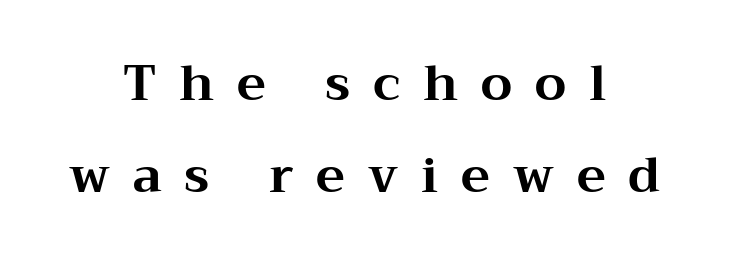
Q: Is the text bold? A: Yes.
Q: Is the text italic (slanted)? A: No, it is upright.
Q: Is the typeface a serif or a sans-serif typeface? A: Serif.
Q: Is the text underlined? A: No.
Q: How is the paragraph aligned? A: Centered.
Q: Is the spacing between letters normal or unusually wide? A: Unusually wide.
Q: Width (condensed, normal, or wide)? A: Wide.
Q: Stroke contrast? A: Medium.
Q: x-height? A: Medium.
Q: Monospaced? A: No.
